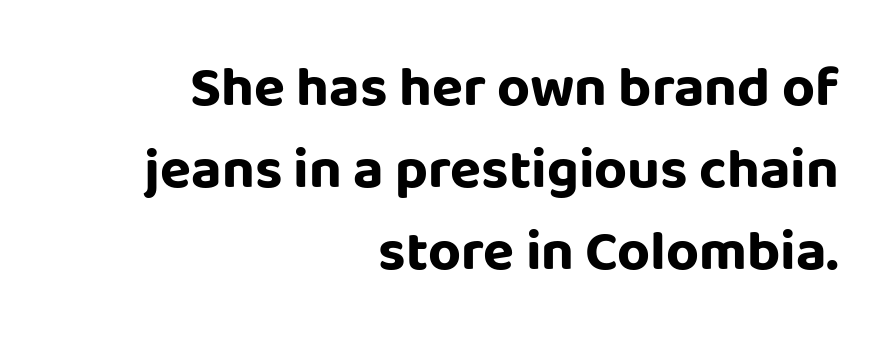
The image shows 57 px bold sans-serif type, upright; set right-aligned, normal line spacing (1.44x), normal letter spacing, not underlined; low stroke contrast and a large x-height.
